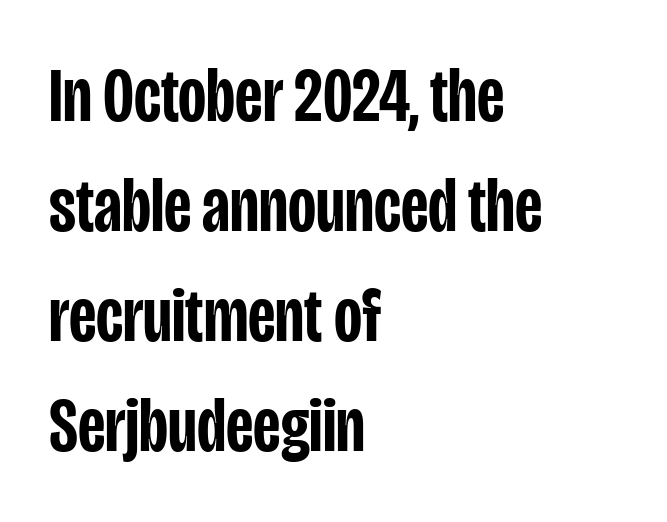
{"serif": "no", "italic": "no", "bold": "semi", "weight": "semibold", "width": "condensed", "stroke_contrast": "low", "x_height": "large", "monospaced": "no", "underline": "no", "align": "left", "line_spacing": "normal", "line_spacing_ratio": 1.43, "letter_spacing": "normal", "letter_spacing_em": 0.0, "glyph_px": 77}
